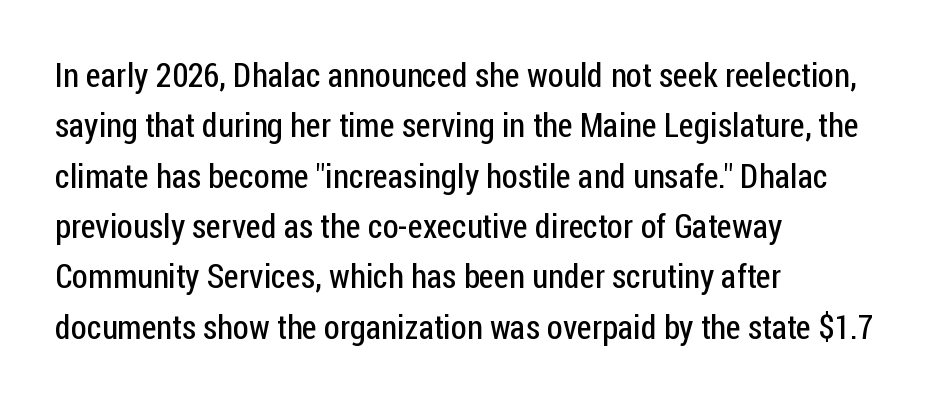
The image shows 34 px regular-weight, condensed sans-serif type, upright; set left-aligned, normal line spacing (1.48x), normal letter spacing, not underlined; low stroke contrast and a medium x-height.
